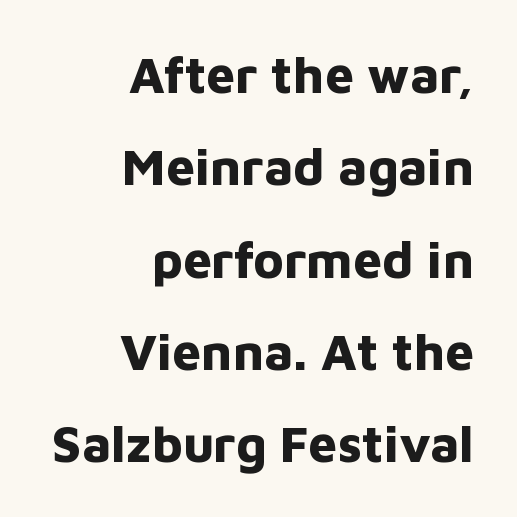
{"serif": "no", "italic": "no", "bold": "yes", "weight": "bold", "width": "normal", "stroke_contrast": "low", "x_height": "medium", "monospaced": "no", "underline": "no", "align": "right", "line_spacing_ratio": 1.81, "letter_spacing": "normal", "letter_spacing_em": 0.0, "glyph_px": 51}
